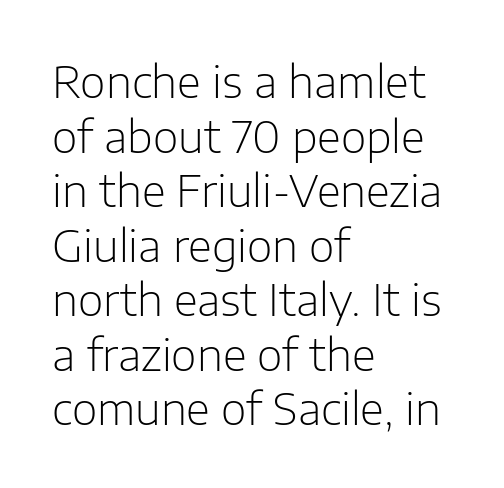
Tall strokes in this sample are plumb rather than angled. No chunkiness to these letters — they're not bold. Look at the tracking — it's just the regular setting, nothing added. Look at the bottom of the vertical strokes: they stop flat, with no serifs.
